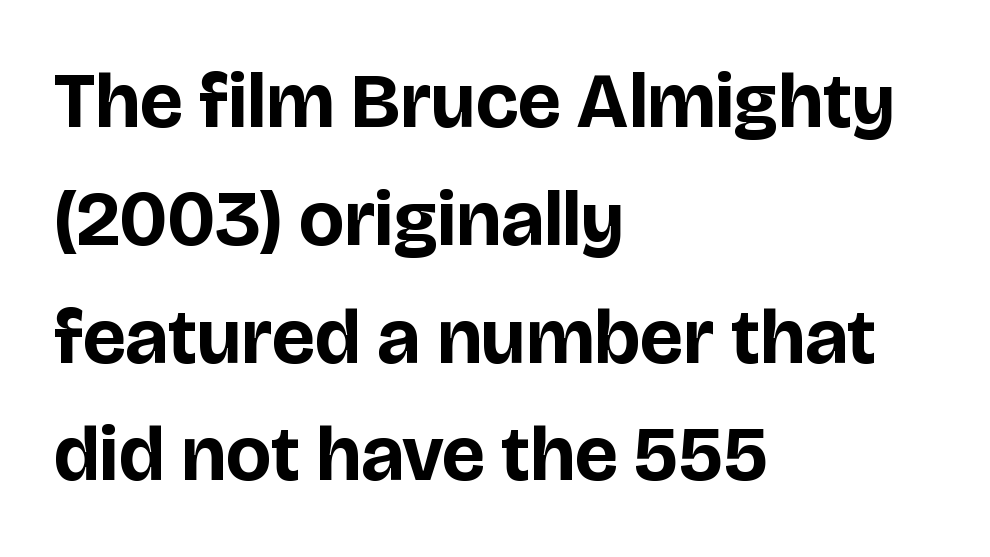
The image shows 78 px bold sans-serif type, upright; set left-aligned, normal line spacing (1.51x), normal letter spacing, not underlined; low stroke contrast and a large x-height.
